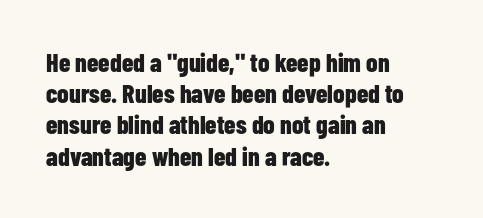
Q: Is the text bold? A: Yes.
Q: Is the text italic (slanted)? A: No, it is upright.
Q: Is the text underlined? A: No.
Q: How is the paragraph aligned? A: Left-aligned.
Q: Is the spacing between letters normal or unusually wide? A: Normal.
